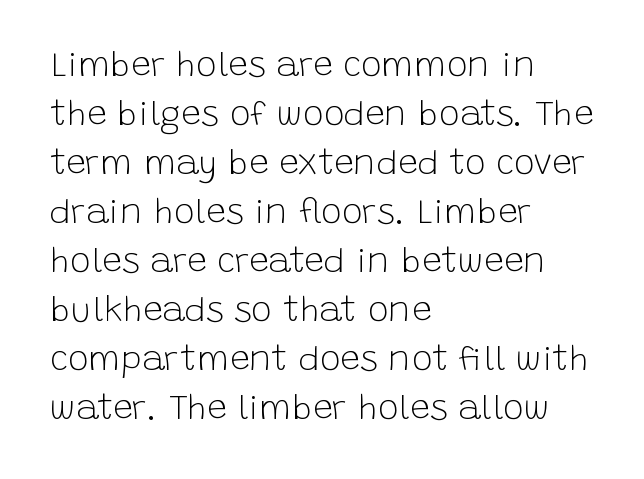
{"serif": "no", "italic": "no", "bold": "no", "weight": "light", "width": "normal", "stroke_contrast": "low", "x_height": "large", "monospaced": "no", "underline": "no", "align": "left", "line_spacing": "normal", "line_spacing_ratio": 1.4, "letter_spacing": "normal", "letter_spacing_em": 0.0, "glyph_px": 35}
